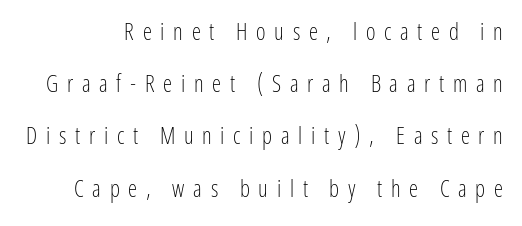
These lines were composed using upright roman letters. Weight: in the light-to-regular range. Observe the wide spacing: letters keep a clear distance from each other. Reading down the column, the eye jumps a long way to each next line. Just letters on the line, the space beneath them empty.
